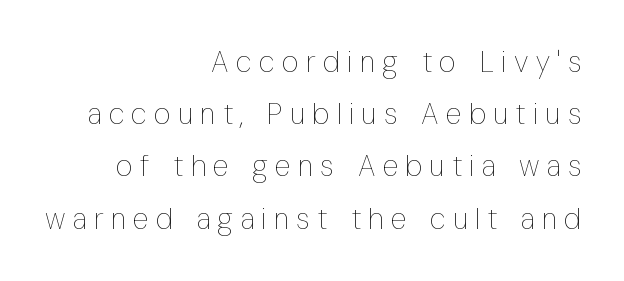
{"italic": "no", "bold": "no", "weight": "thin", "width": "condensed", "stroke_contrast": "low", "x_height": "medium", "monospaced": "no", "underline": "no", "align": "right", "line_spacing_ratio": 1.8, "letter_spacing": "wide", "letter_spacing_em": 0.26, "glyph_px": 29}
